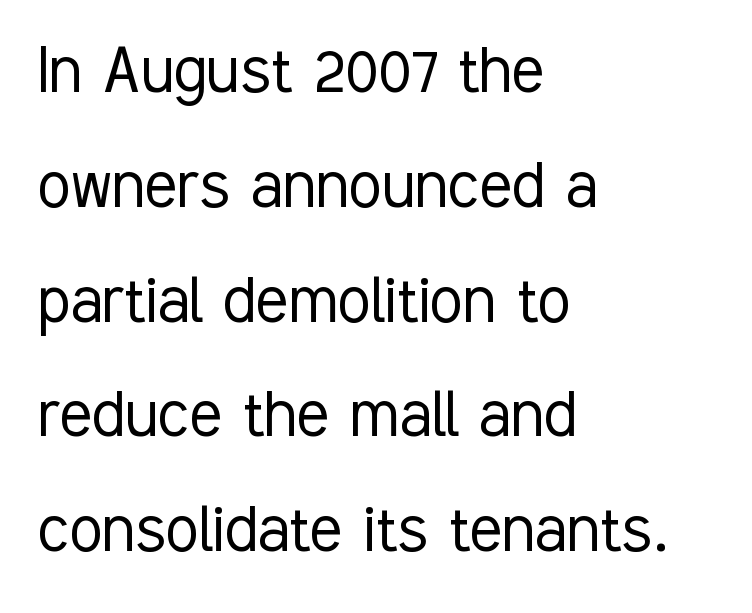
{"serif": "no", "italic": "no", "bold": "no", "weight": "light", "width": "condensed", "stroke_contrast": "low", "x_height": "medium", "monospaced": "no", "underline": "no", "align": "left", "line_spacing": "normal", "line_spacing_ratio": 1.51, "letter_spacing": "normal", "letter_spacing_em": 0.0, "glyph_px": 76}
